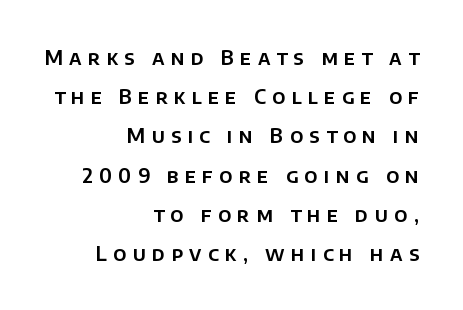
Q: Is the text italic (slanted)? A: No, it is upright.
Q: Is the text underlined? A: No.
Q: How is the paragraph aligned? A: Right-aligned.
Q: Is the spacing between letters normal or unusually wide? A: Unusually wide.
Q: Is the spacing between lines tight, normal or loose? A: Loose.
